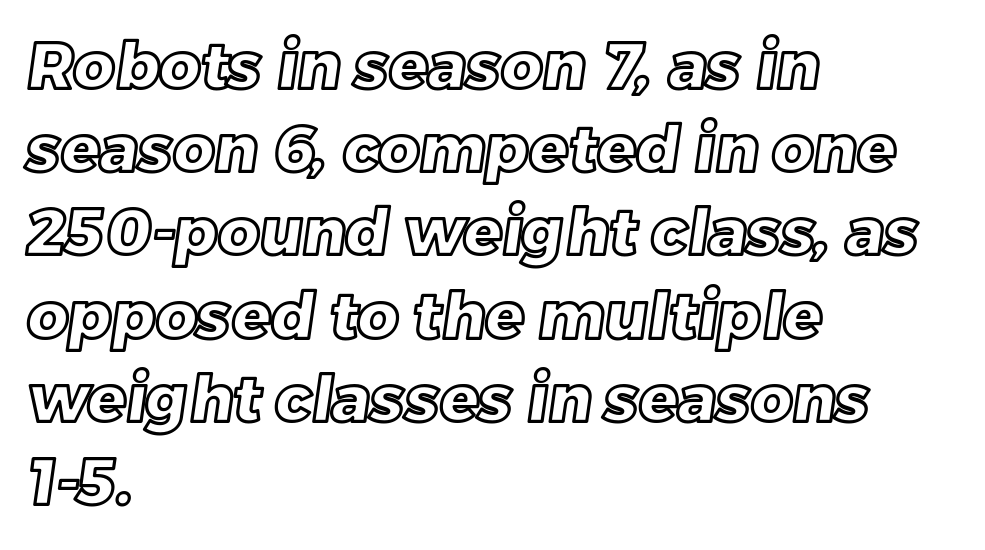
Q: Is the text underlined? A: No.
Q: How is the paragraph aligned? A: Left-aligned.
Q: Is the spacing between letters normal or unusually wide? A: Normal.
Q: Is the spacing between lines tight, normal or loose? A: Normal.
Q: Width (condensed, normal, or wide)? A: Normal.
Q: x-height? A: Large.
Q: Monospaced? A: No.
